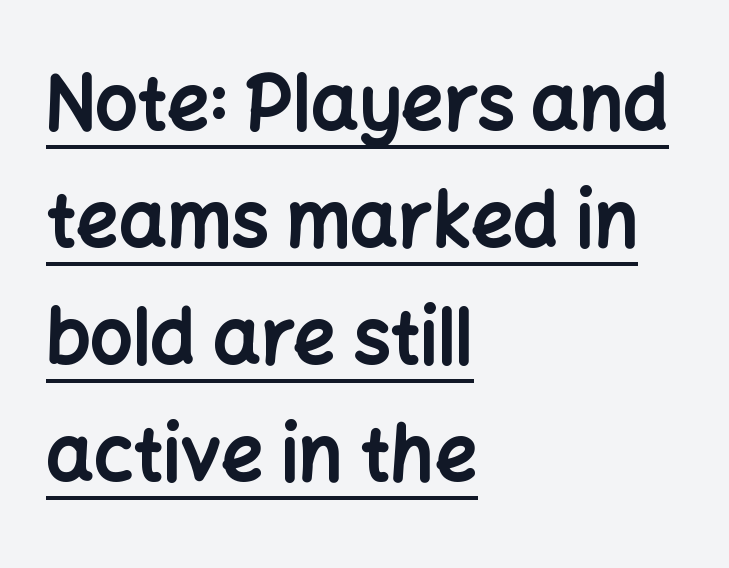
{"serif": "no", "italic": "no", "bold": "yes", "weight": "bold", "width": "normal", "stroke_contrast": "low", "x_height": "medium", "monospaced": "no", "underline": "yes", "align": "left", "line_spacing": "normal", "line_spacing_ratio": 1.56, "letter_spacing": "normal", "letter_spacing_em": 0.0, "glyph_px": 75}
